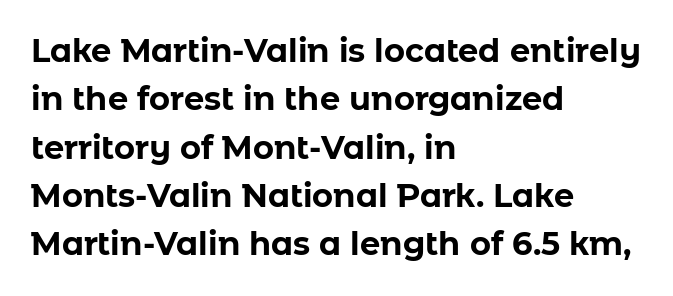
Q: Is the text bold? A: Yes.
Q: Is the text italic (slanted)? A: No, it is upright.
Q: Is the typeface a serif or a sans-serif typeface? A: Sans-serif.
Q: Is the text underlined? A: No.
Q: How is the paragraph aligned? A: Left-aligned.
Q: Is the spacing between letters normal or unusually wide? A: Normal.
Q: Is the spacing between lines tight, normal or loose? A: Normal.
Q: Width (condensed, normal, or wide)? A: Normal.
Q: Stroke contrast? A: Low.
Q: x-height? A: Medium.
Q: Monospaced? A: No.
